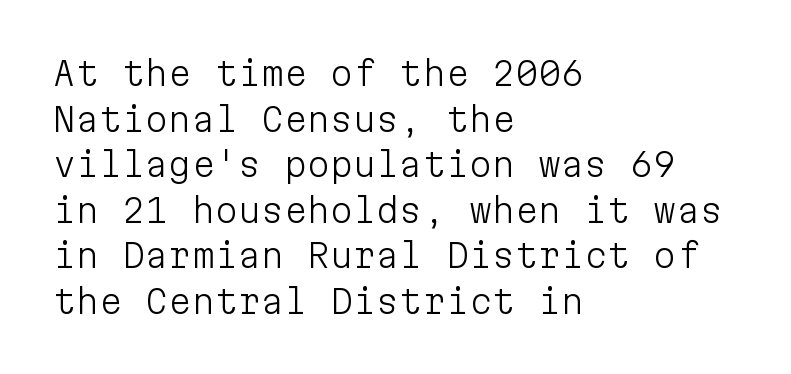
Q: Is the text bold? A: No.
Q: Is the text italic (slanted)? A: No, it is upright.
Q: Is the typeface a serif or a sans-serif typeface? A: Sans-serif.
Q: Is the text underlined? A: No.
Q: How is the paragraph aligned? A: Left-aligned.
Q: Is the spacing between letters normal or unusually wide? A: Normal.
Q: Is the spacing between lines tight, normal or loose? A: Normal.
Q: Width (condensed, normal, or wide)? A: Normal.
Q: Stroke contrast? A: Low.
Q: x-height? A: Medium.
Q: Monospaced? A: Yes.
